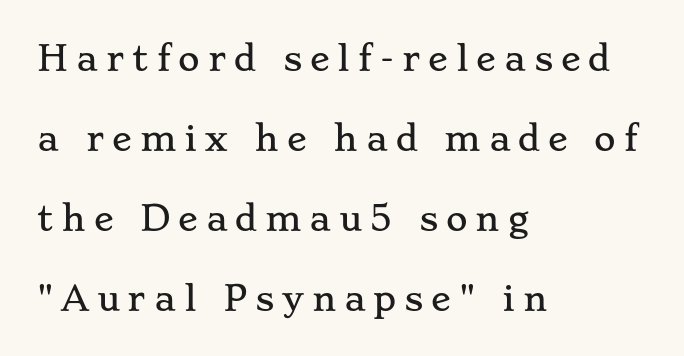
{"serif": "yes", "italic": "no", "width": "wide", "stroke_contrast": "low", "x_height": "small", "monospaced": "no", "underline": "no", "align": "left", "line_spacing": "loose", "line_spacing_ratio": 2.42, "letter_spacing": "wide", "letter_spacing_em": 0.24, "glyph_px": 33}
